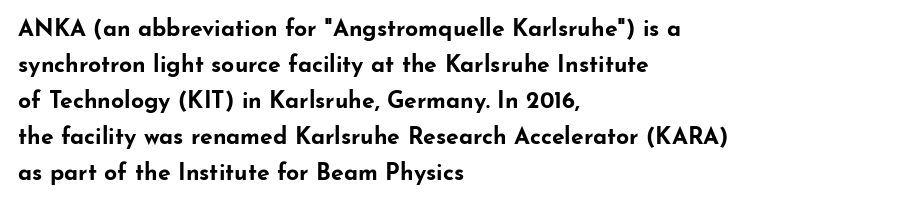
{"italic": "no", "bold": "yes", "underline": "no", "align": "left", "line_spacing": "normal", "line_spacing_ratio": 1.56, "letter_spacing": "normal", "letter_spacing_em": 0.0, "glyph_px": 23}
